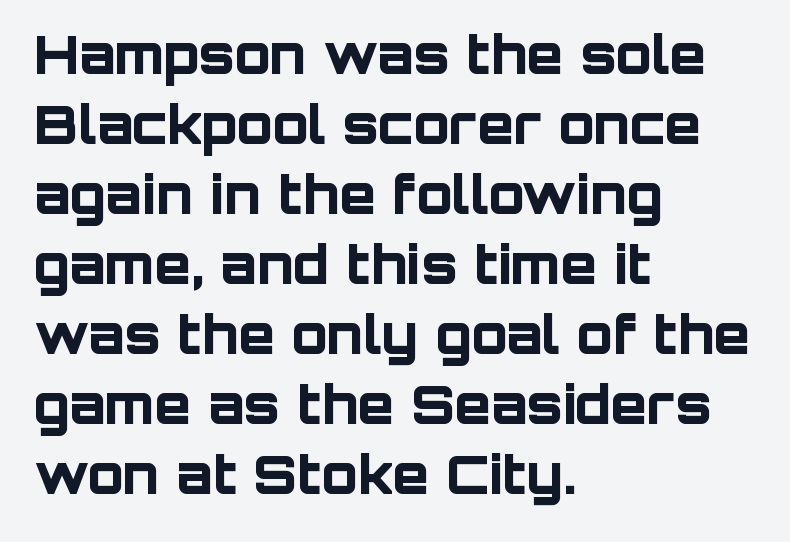
Q: Is the text bold? A: Yes.
Q: Is the text italic (slanted)? A: No, it is upright.
Q: Is the typeface a serif or a sans-serif typeface? A: Sans-serif.
Q: Is the text underlined? A: No.
Q: How is the paragraph aligned? A: Left-aligned.
Q: Is the spacing between letters normal or unusually wide? A: Normal.
Q: Is the spacing between lines tight, normal or loose? A: Normal.
Q: Width (condensed, normal, or wide)? A: Normal.
Q: Stroke contrast? A: Low.
Q: x-height? A: Large.
Q: Monospaced? A: No.
